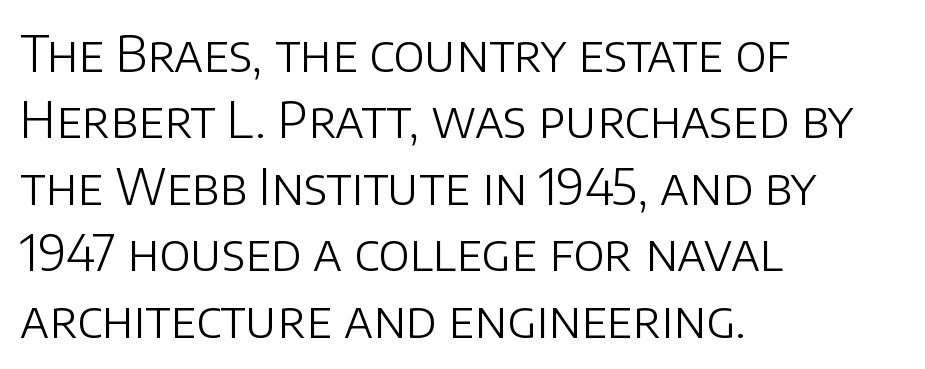
{"serif": "no", "italic": "no", "bold": "no", "weight": "light", "width": "normal", "stroke_contrast": "low", "x_height": "large", "monospaced": "no", "underline": "no", "align": "left", "line_spacing": "normal", "line_spacing_ratio": 1.33, "letter_spacing": "normal", "letter_spacing_em": 0.0, "glyph_px": 50}
